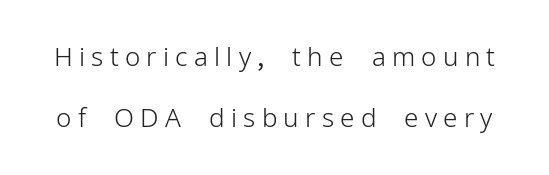
The image shows 26 px text type, upright; set loose line spacing (2.36x), unusually wide letter spacing (+0.24 em), not underlined.
